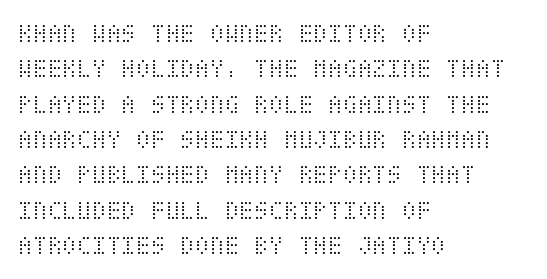
Line beginnings align vertically; line endings do not. The typography opts for an upright posture over an oblique one. Baseline-to-baseline distance is the conventional proportion of letter height. The characters are drawn with everyday or finer stroke widths. Here the glyphs are tracked normally, forming tight word shapes.
